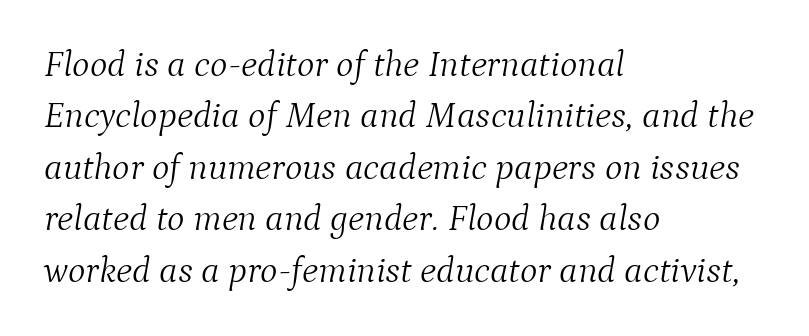
A classic flush-left, rag-right setting is used for this passage. No letter is thick-stroked: the sample isn't bold. Is this a fixed-width face? No — the glyphs have proportional, varying widths. Honestly, the row spacing looks completely unremarkable.
